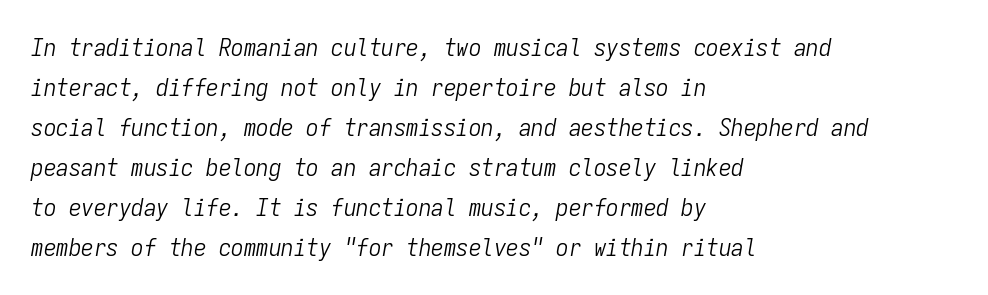
Plain, unruled lines of type. Think standard paragraph weight, or any step lighter than that. The lines in this sample share a left origin and differ only in where they stop. You can tell it's italic because the verticals aren't actually vertical. Students, observe: this is what conventionally led text looks like. The letters sit at their default tracking, neither squeezed nor spread.
